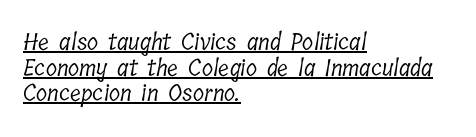
The image shows 23 px text type; set left-aligned, tight line spacing (1.11x), normal letter spacing, underlined.
